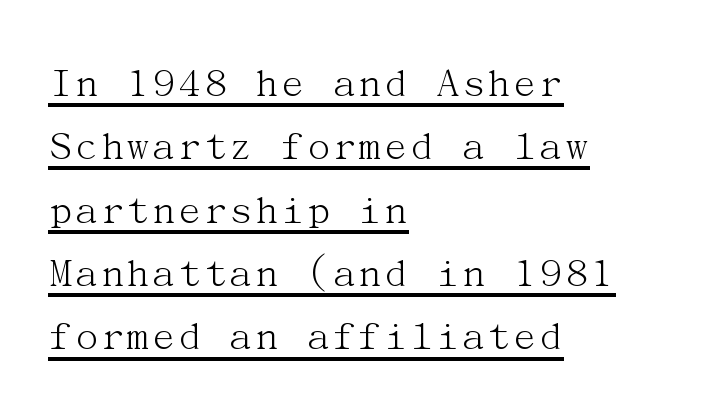
Q: Is the text bold? A: No.
Q: Is the text italic (slanted)? A: No, it is upright.
Q: Is the typeface a serif or a sans-serif typeface? A: Serif.
Q: Is the text underlined? A: Yes.
Q: How is the paragraph aligned? A: Left-aligned.
Q: Is the spacing between letters normal or unusually wide? A: Normal.
Q: Is the spacing between lines tight, normal or loose? A: Normal.
Q: Width (condensed, normal, or wide)? A: Normal.
Q: Stroke contrast? A: Medium.
Q: x-height? A: Medium.
